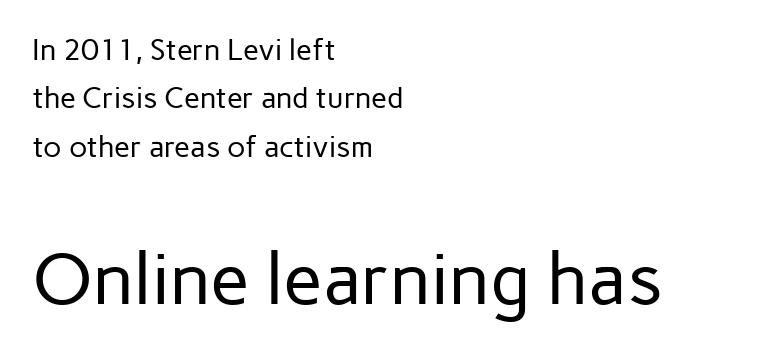
Scale increases going downward across the two blocks. Compared with a centered layout, this one pins lines to the left instead. The text was rendered using a sans face with plain stroke endings. Words appear dense and cohesive because spacing is normal.
